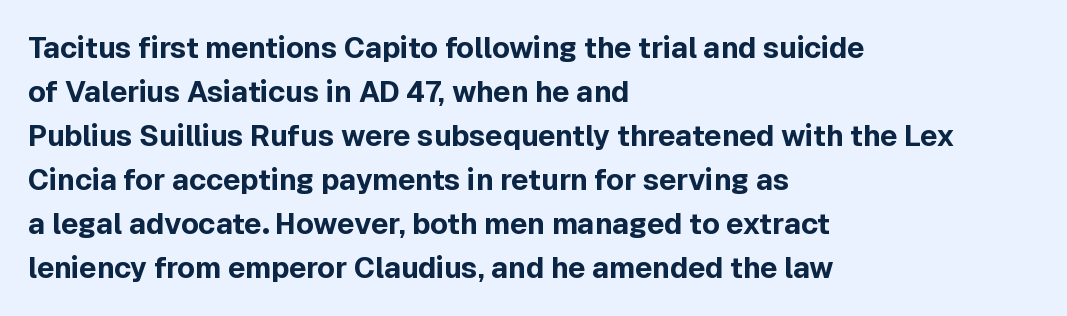
Q: Is the text bold? A: Yes.
Q: Is the text italic (slanted)? A: No, it is upright.
Q: Is the typeface a serif or a sans-serif typeface? A: Sans-serif.
Q: Is the text underlined? A: No.
Q: How is the paragraph aligned? A: Left-aligned.
Q: Is the spacing between letters normal or unusually wide? A: Normal.
Q: Is the spacing between lines tight, normal or loose? A: Normal.
Q: Width (condensed, normal, or wide)? A: Normal.
Q: x-height? A: Medium.
Q: Monospaced? A: No.
